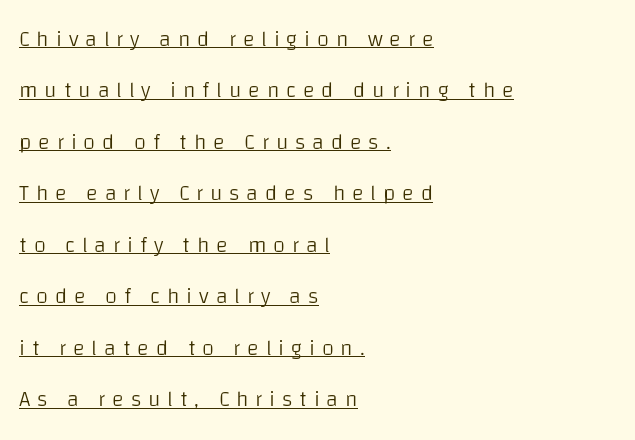
Stroke thickness stays within the range of a standard reading face or lighter. Whoever set this chose breathing room over compactness in the vertical rhythm. Caption: lettering with a line underneath. Honestly, the letter spacing is so wide it's the main thing you notice. Posture: upright roman. Alignment: flush left.
